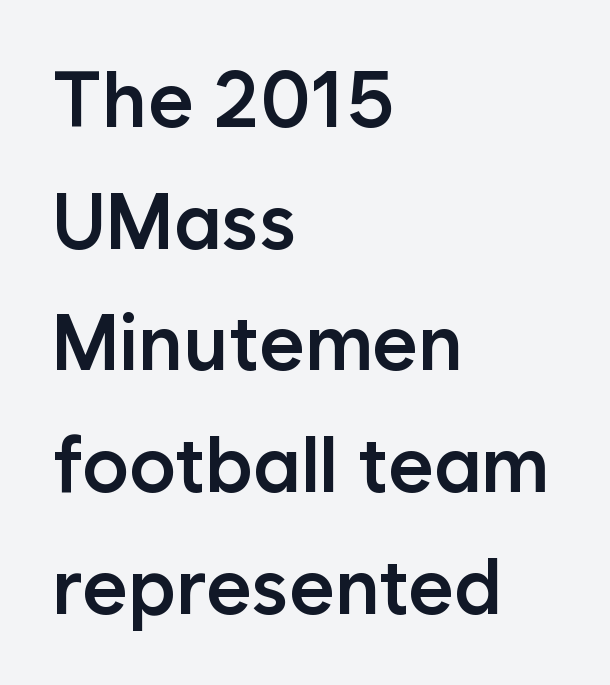
{"serif": "no", "italic": "no", "bold": "semi", "weight": "semibold", "width": "normal", "stroke_contrast": "low", "x_height": "medium", "monospaced": "no", "underline": "no", "align": "left", "line_spacing": "normal", "line_spacing_ratio": 1.56, "letter_spacing": "normal", "letter_spacing_em": 0.0, "glyph_px": 78}
